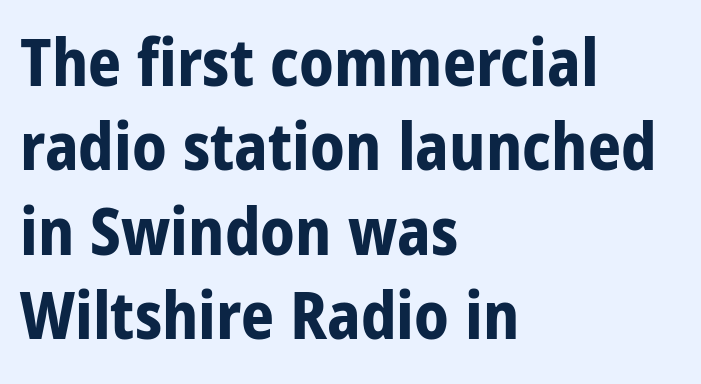
{"serif": "no", "italic": "no", "bold": "yes", "weight": "bold", "width": "condensed", "stroke_contrast": "low", "x_height": "large", "monospaced": "no", "underline": "no", "align": "left", "line_spacing": "normal", "line_spacing_ratio": 1.3, "letter_spacing": "normal", "letter_spacing_em": 0.0, "glyph_px": 65}
